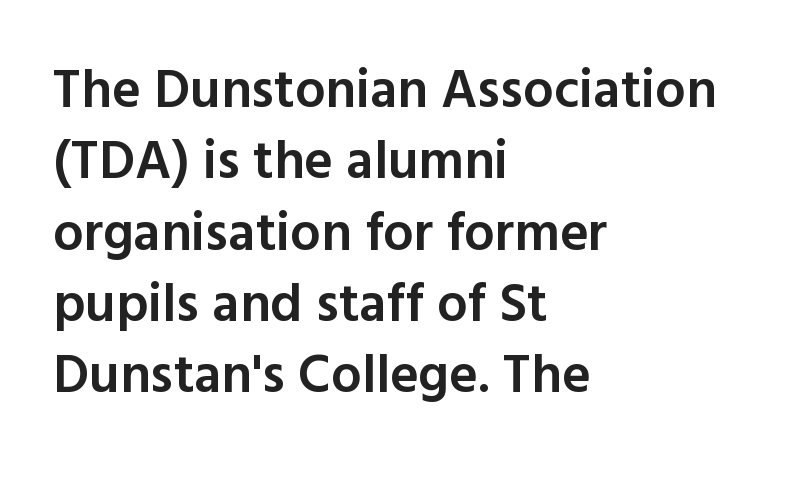
{"serif": "no", "italic": "no", "bold": "semi", "weight": "semibold", "width": "normal", "x_height": "medium", "monospaced": "no", "underline": "no", "align": "left", "line_spacing": "normal", "line_spacing_ratio": 1.32, "letter_spacing": "normal", "letter_spacing_em": 0.0, "glyph_px": 54}
